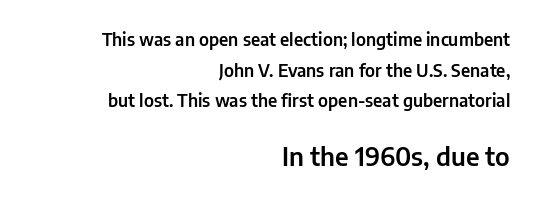
The letters sit at their default tracking, neither squeezed nor spread. Rendered with straight, roman letterforms. Size hierarchy here favors the trailing block over the leading one. Decoration check: the copy has no underline. The paragraph has a hard right edge and a soft left edge.
